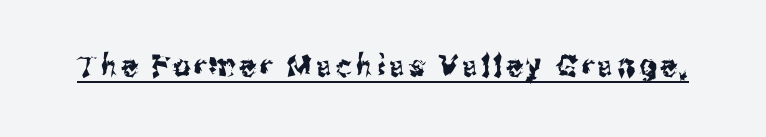
The image shows 30 px condensed sans-serif type, upright; set underlined; medium stroke contrast and a medium x-height.
